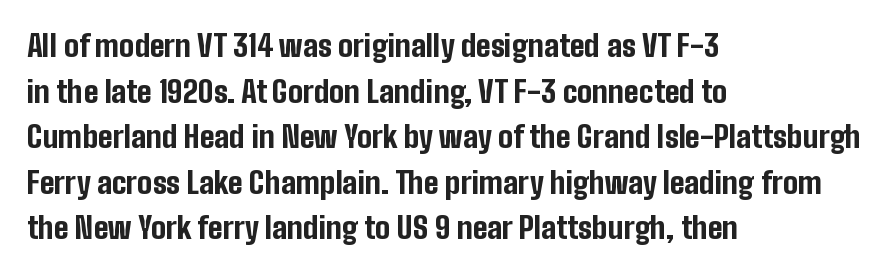
Q: Is the text bold? A: Yes.
Q: Is the text italic (slanted)? A: No, it is upright.
Q: Is the typeface a serif or a sans-serif typeface? A: Sans-serif.
Q: Is the text underlined? A: No.
Q: How is the paragraph aligned? A: Left-aligned.
Q: Is the spacing between letters normal or unusually wide? A: Normal.
Q: Is the spacing between lines tight, normal or loose? A: Normal.
Q: Width (condensed, normal, or wide)? A: Condensed.
Q: Stroke contrast? A: Low.
Q: x-height? A: Medium.
Q: Monospaced? A: No.
